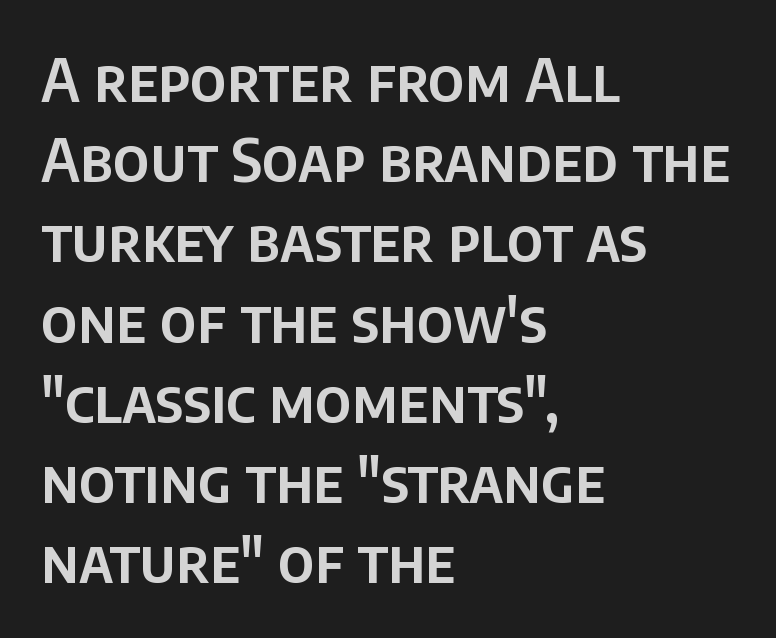
{"serif": "no", "italic": "no", "width": "normal", "stroke_contrast": "low", "x_height": "large", "monospaced": "no", "underline": "no", "align": "left", "line_spacing": "normal", "line_spacing_ratio": 1.36, "letter_spacing": "normal", "letter_spacing_em": 0.0, "glyph_px": 59}
